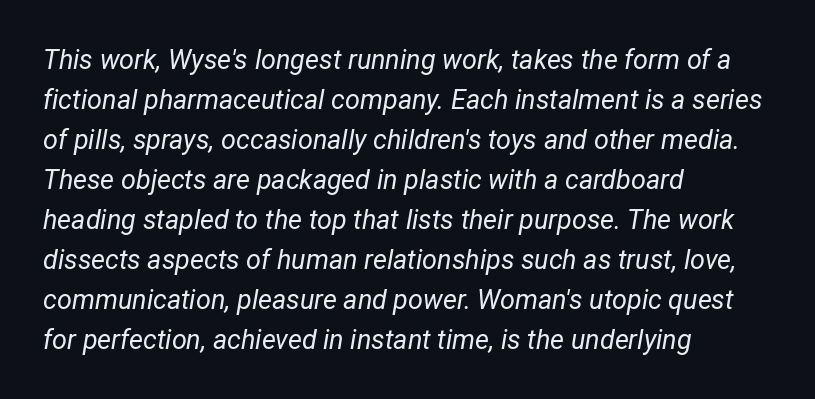
The image shows 27 px text type, italic (leaning right); set left-aligned, normal line spacing (1.48x), normal letter spacing, not underlined.
